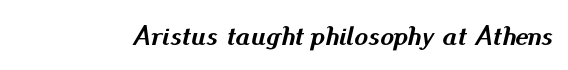
{"italic": "yes", "lean": "right", "slant_degrees": 13, "bold": "yes", "weight": "semibold", "width": "normal", "stroke_contrast": "medium", "x_height": "small", "monospaced": "no", "underline": "no", "letter_spacing": "normal", "letter_spacing_em": 0.0, "glyph_px": 28}
